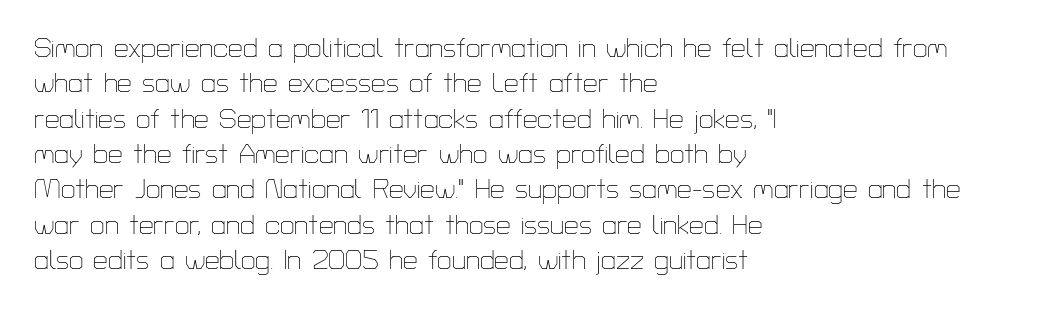
The image shows 26 px text type, upright; set left-aligned, normal line spacing (1.36x), normal letter spacing, not underlined.
